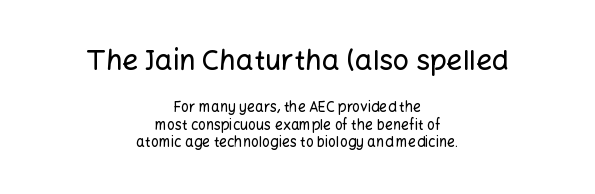
The image shows 28 px sans-serif type, upright; set centered, normal line spacing (1.25x), normal letter spacing, not underlined; the first (top) block is 2.0x larger; low stroke contrast and a medium x-height.
